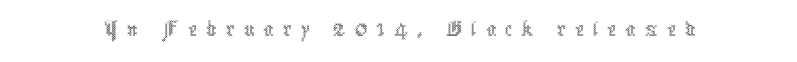
The image shows 50 px thin, condensed type, upright; set not underlined; a medium x-height.
